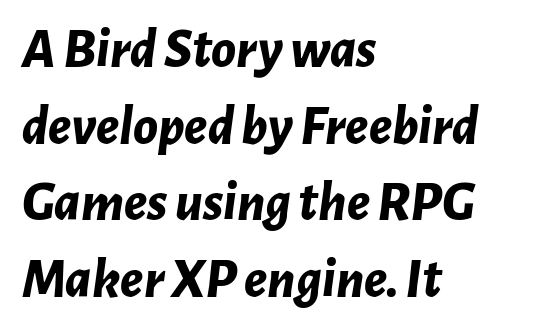
Q: Is the text bold? A: Yes.
Q: Is the text italic (slanted)? A: Yes, it leans right by about 7 degrees.
Q: Is the text underlined? A: No.
Q: How is the paragraph aligned? A: Left-aligned.
Q: Is the spacing between letters normal or unusually wide? A: Normal.
Q: Is the spacing between lines tight, normal or loose? A: Normal.
Q: Width (condensed, normal, or wide)? A: Normal.
Q: Stroke contrast? A: Low.
Q: x-height? A: Medium.
Q: Monospaced? A: No.
